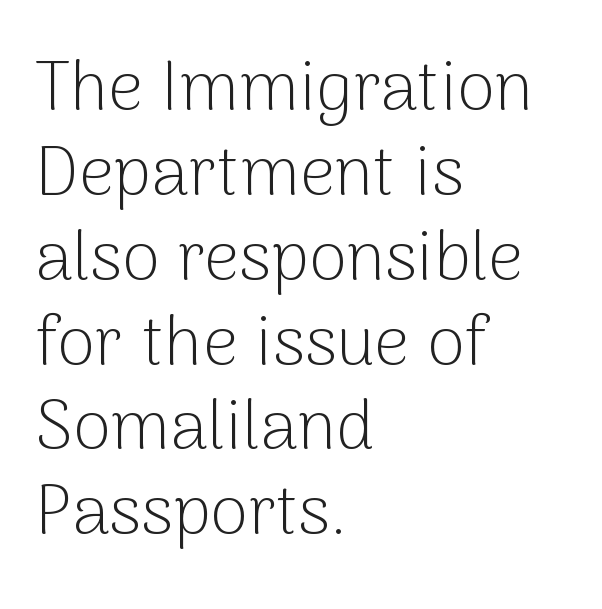
{"serif": "no", "italic": "no", "bold": "no", "weight": "light", "width": "normal", "stroke_contrast": "low", "x_height": "medium", "monospaced": "no", "underline": "no", "align": "left", "line_spacing_ratio": 1.23, "letter_spacing": "normal", "letter_spacing_em": 0.0, "glyph_px": 69}
